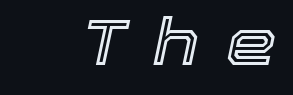
{"italic": "yes", "lean": "right", "slant_degrees": 12, "width": "normal", "x_height": "medium", "monospaced": "no", "underline": "no", "letter_spacing": "wide", "letter_spacing_em": 0.41, "glyph_px": 64}
